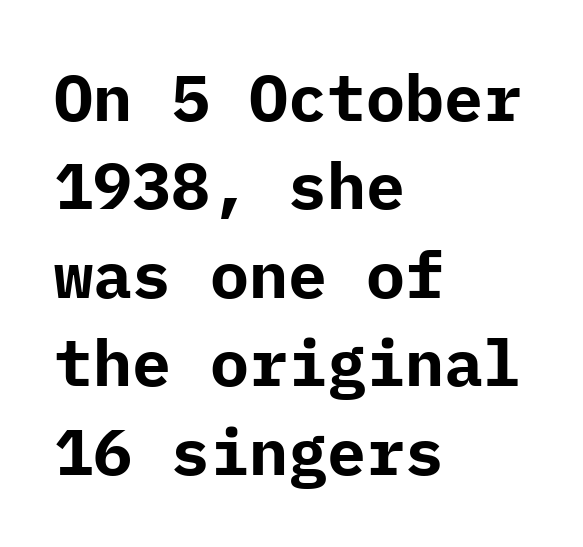
The image shows 65 px bold sans-serif type, upright; set left-aligned, normal line spacing (1.36x), normal letter spacing, not underlined; low stroke contrast and a medium x-height.
